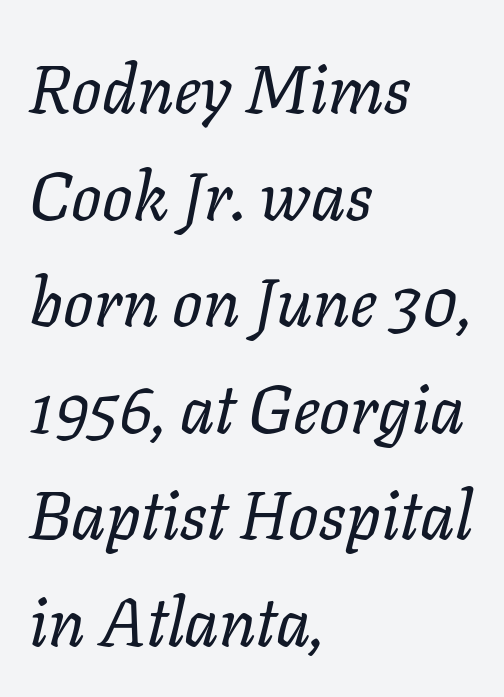
Inter-character spacing is left at the font's built-in metrics. These lines sit exactly where default settings would place them. Nothing heavy about these letters — not bold at all. This sample is left-justified, so line endings fall wherever the words run out. Unmarked baselines from the first word to the last.
